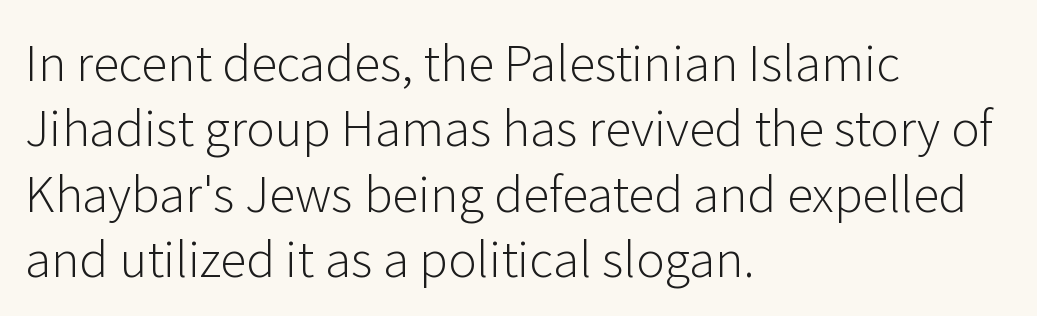
Q: Is the text bold? A: No.
Q: Is the text italic (slanted)? A: No, it is upright.
Q: Is the typeface a serif or a sans-serif typeface? A: Sans-serif.
Q: Is the text underlined? A: No.
Q: How is the paragraph aligned? A: Left-aligned.
Q: Is the spacing between letters normal or unusually wide? A: Normal.
Q: Is the spacing between lines tight, normal or loose? A: Normal.
Q: Width (condensed, normal, or wide)? A: Normal.
Q: Stroke contrast? A: Low.
Q: x-height? A: Medium.
Q: Monospaced? A: No.
